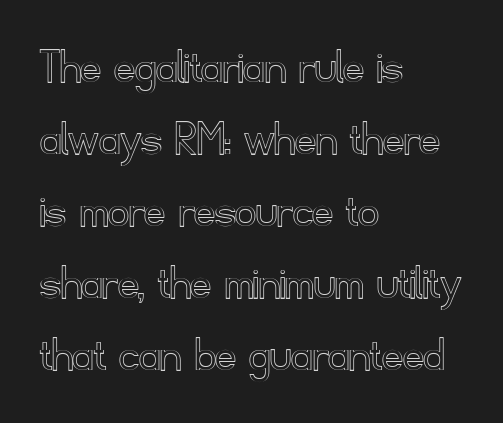
{"italic": "no", "width": "normal", "x_height": "small", "monospaced": "no", "underline": "no", "align": "left", "line_spacing": "normal", "line_spacing_ratio": 1.41, "letter_spacing": "normal", "letter_spacing_em": 0.0, "glyph_px": 51}
